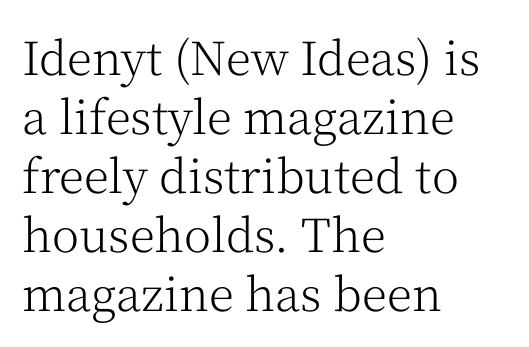
Q: Is the text bold? A: No.
Q: Is the text italic (slanted)? A: No, it is upright.
Q: Is the typeface a serif or a sans-serif typeface? A: Serif.
Q: Is the text underlined? A: No.
Q: How is the paragraph aligned? A: Left-aligned.
Q: Is the spacing between letters normal or unusually wide? A: Normal.
Q: Is the spacing between lines tight, normal or loose? A: Normal.
Q: Width (condensed, normal, or wide)? A: Normal.
Q: Stroke contrast? A: Medium.
Q: x-height? A: Medium.
Q: Monospaced? A: No.
